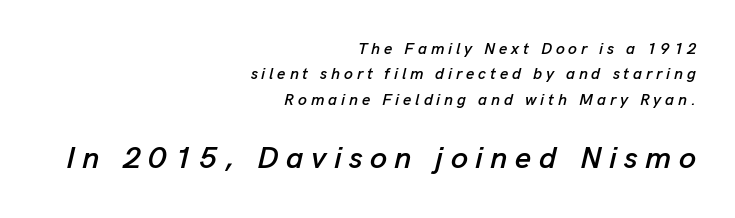
Q: Is the text italic (slanted)? A: Yes, it leans right by about 13 degrees.
Q: Is the text underlined? A: No.
Q: How is the paragraph aligned? A: Right-aligned.
Q: Is the spacing between letters normal or unusually wide? A: Unusually wide.
Q: Is the spacing between lines tight, normal or loose? A: Normal.
Q: Which block of text is set in a larger size, the first (top) or the second (bottom)? A: The second (bottom) one.
Q: Width (condensed, normal, or wide)? A: Normal.
Q: Stroke contrast? A: Low.
Q: x-height? A: Medium.
Q: Monospaced? A: No.
